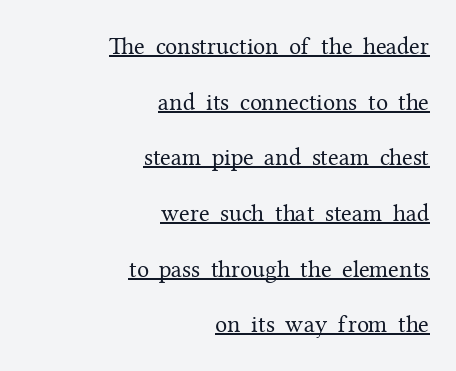
Q: Is the text bold? A: No.
Q: Is the text italic (slanted)? A: No, it is upright.
Q: Is the text underlined? A: Yes.
Q: How is the paragraph aligned? A: Right-aligned.
Q: Is the spacing between letters normal or unusually wide? A: Normal.
Q: Is the spacing between lines tight, normal or loose? A: Loose.
